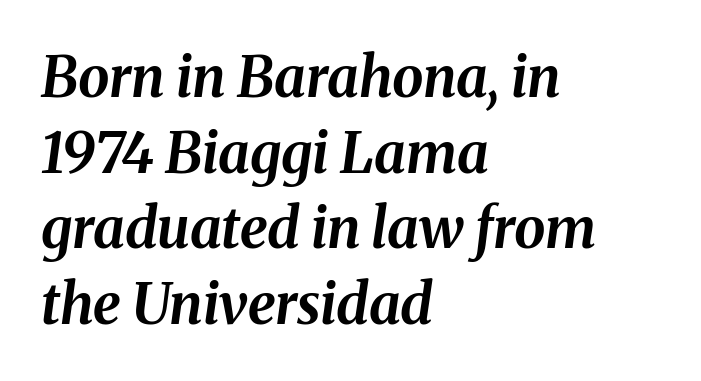
Q: Is the text bold? A: Yes.
Q: Is the text italic (slanted)? A: Yes, it leans right by about 8 degrees.
Q: Is the text underlined? A: No.
Q: How is the paragraph aligned? A: Left-aligned.
Q: Is the spacing between letters normal or unusually wide? A: Normal.
Q: Is the spacing between lines tight, normal or loose? A: Normal.
Q: Width (condensed, normal, or wide)? A: Normal.
Q: Stroke contrast? A: Medium.
Q: x-height? A: Medium.
Q: Monospaced? A: No.
